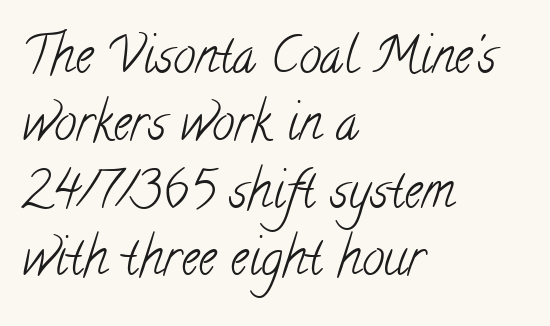
Q: Is the text bold? A: No.
Q: Is the text underlined? A: No.
Q: How is the paragraph aligned? A: Left-aligned.
Q: Is the spacing between letters normal or unusually wide? A: Normal.
Q: Is the spacing between lines tight, normal or loose? A: Normal.
Q: Width (condensed, normal, or wide)? A: Condensed.
Q: Stroke contrast? A: Low.
Q: x-height? A: Small.
Q: Monospaced? A: No.
